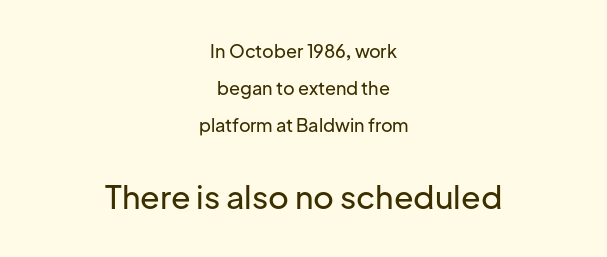
{"serif": "no", "italic": "no", "width": "normal", "stroke_contrast": "low", "x_height": "medium", "monospaced": "no", "underline": "no", "align": "center", "line_spacing": "loose", "line_spacing_ratio": 2.05, "letter_spacing": "normal", "letter_spacing_em": 0.0, "larger_block": "second", "size_ratio": 1.78, "glyph_px": 32}
